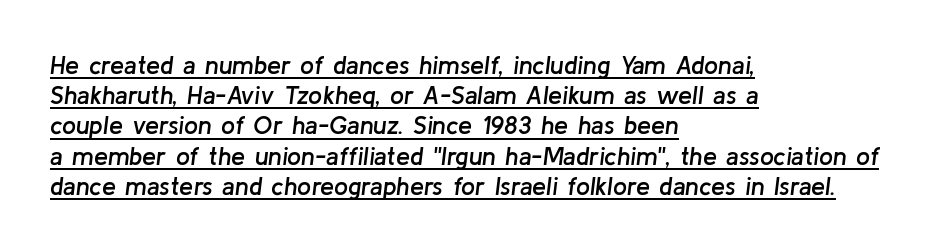
{"italic": "yes", "lean": "right", "slant_degrees": 8, "bold": "semi", "underline": "yes", "align": "left", "line_spacing_ratio": 1.21, "letter_spacing": "normal", "letter_spacing_em": 0.0, "glyph_px": 25}
